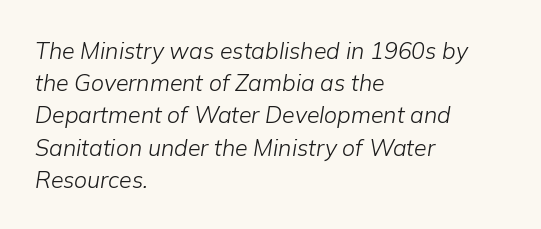
The letterforms sit shoulder to shoulder at normal distance. Summary of weight: not heavy and not bold. The specimen omits any rule beneath the text block's lines. How would I describe the line gaps? Plain and ordinary. The font's italic variant was chosen for this text. The paragraph has a hard left edge and a soft right edge.
